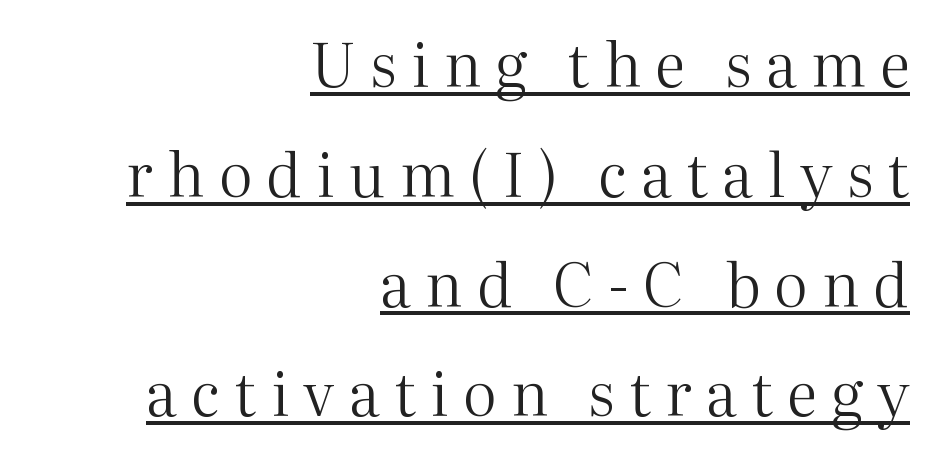
These lines are composed in type with serifs. Quick note: underline on. This sample uses an upright cut, with every glyph sitting square on the baseline. The passage shown has open, widely tracked lettering throughout.
